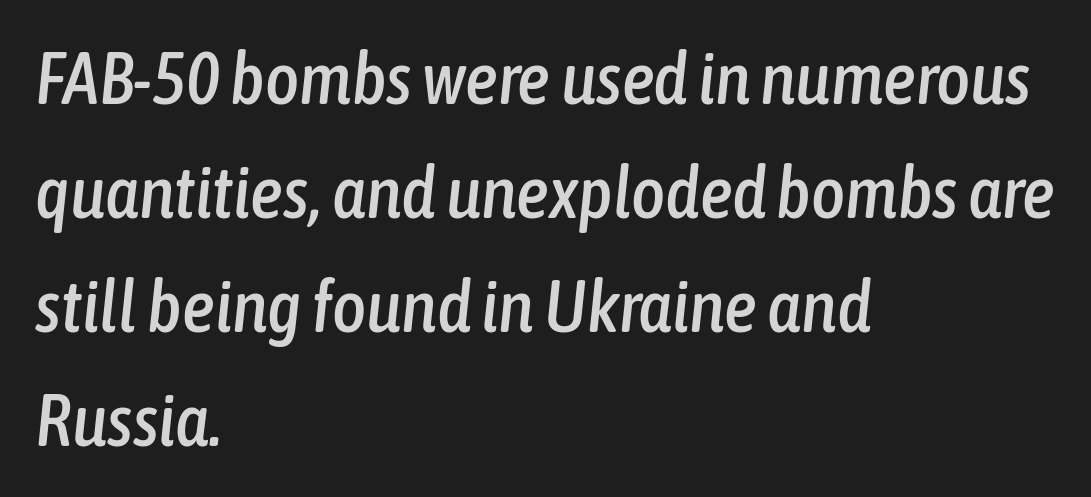
{"italic": "yes", "lean": "right", "slant_degrees": 6, "width": "condensed", "stroke_contrast": "low", "x_height": "medium", "monospaced": "no", "underline": "no", "align": "left", "line_spacing": "normal", "line_spacing_ratio": 1.56, "letter_spacing": "normal", "letter_spacing_em": 0.0, "glyph_px": 73}
